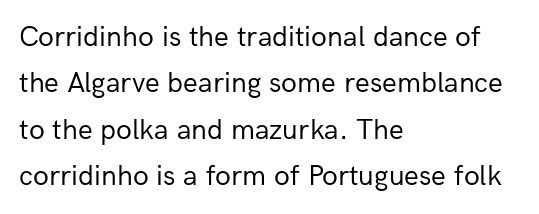
Q: Is the text bold? A: No.
Q: Is the text italic (slanted)? A: No, it is upright.
Q: Is the typeface a serif or a sans-serif typeface? A: Sans-serif.
Q: Is the text underlined? A: No.
Q: How is the paragraph aligned? A: Left-aligned.
Q: Is the spacing between letters normal or unusually wide? A: Normal.
Q: Is the spacing between lines tight, normal or loose? A: Normal.
Q: Width (condensed, normal, or wide)? A: Normal.
Q: Stroke contrast? A: Low.
Q: x-height? A: Medium.
Q: Monospaced? A: No.
